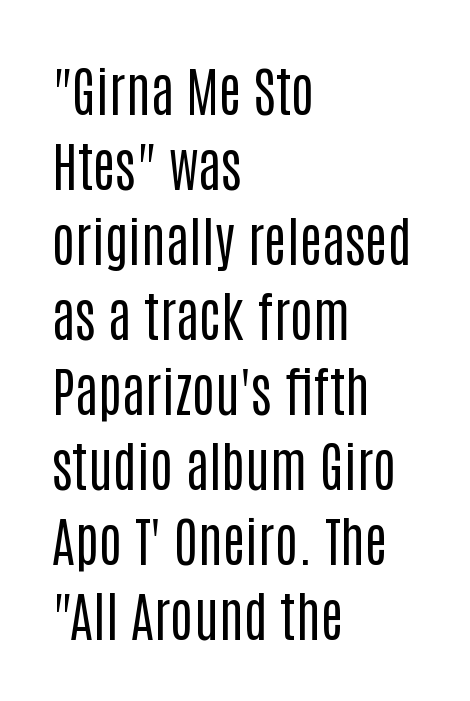
Honestly, the row spacing looks completely unremarkable. Each letter keeps its own natural width here, so spacing adapts to shape. To sum up the face: it is a sans, with no serifs. Stems and bowls with no extra thickness — not bold. All the whitespace from short lines collects on the right.
